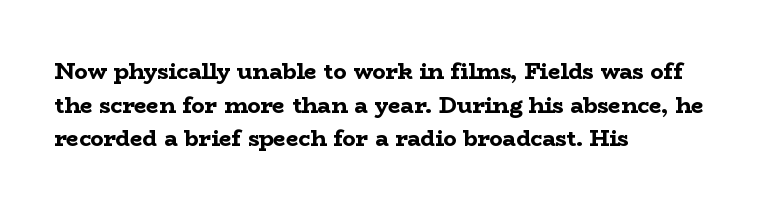
This sample is left-justified, so line endings fall wherever the words run out. Ascenders rise straight up at ninety degrees. Notice how descenders clear the ascenders below comfortably — that's standard leading. Is the type bold? Yes — the strokes are clearly thick and heavy.
